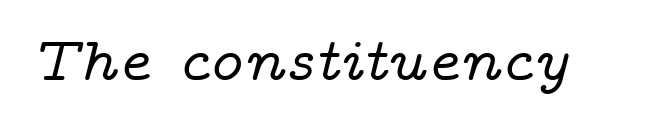
Q: Is the text italic (slanted)? A: Yes, it leans right by about 14 degrees.
Q: Is the typeface a serif or a sans-serif typeface? A: Serif.
Q: Is the text underlined? A: No.
Q: Is the spacing between letters normal or unusually wide? A: Normal.
Q: Width (condensed, normal, or wide)? A: Wide.
Q: Stroke contrast? A: Low.
Q: x-height? A: Medium.
Q: Monospaced? A: No.
